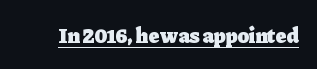
{"italic": "no", "bold": "yes", "underline": "yes", "letter_spacing": "normal", "letter_spacing_em": 0.0, "glyph_px": 21}
